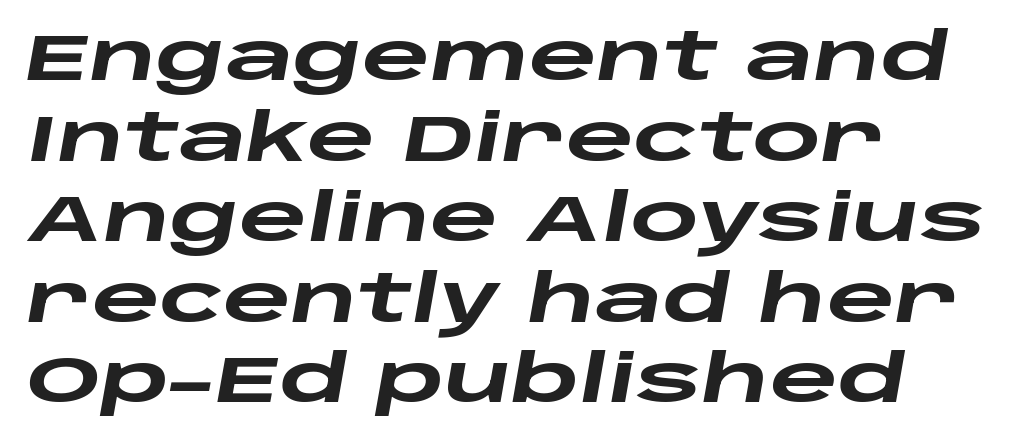
Q: Is the text bold? A: Yes.
Q: Is the text italic (slanted)? A: Yes, it leans right by about 10 degrees.
Q: Is the text underlined? A: No.
Q: How is the paragraph aligned? A: Left-aligned.
Q: Is the spacing between letters normal or unusually wide? A: Normal.
Q: Width (condensed, normal, or wide)? A: Wide.
Q: Stroke contrast? A: Low.
Q: x-height? A: Large.
Q: Monospaced? A: No.
